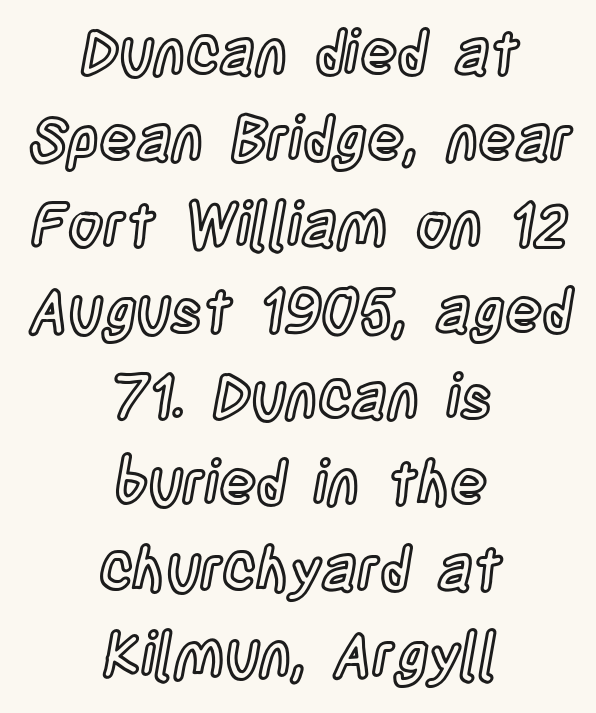
This rendering features lettering with no underline. The rag falls on both sides of this text block equally. Leading: standard. This sample has the flowing, uneven cadence of proportional lettering.
